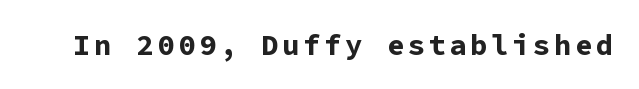
{"serif": "no", "italic": "no", "bold": "yes", "weight": "bold", "width": "normal", "stroke_contrast": "low", "x_height": "medium", "monospaced": "yes", "underline": "no", "glyph_px": 29}
